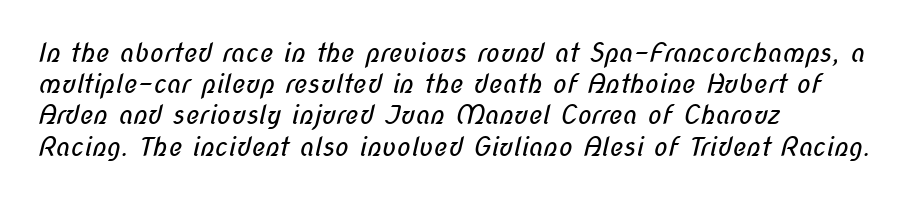
The image shows 26 px text type; set left-aligned, line spacing 1.2x, normal letter spacing, not underlined.
